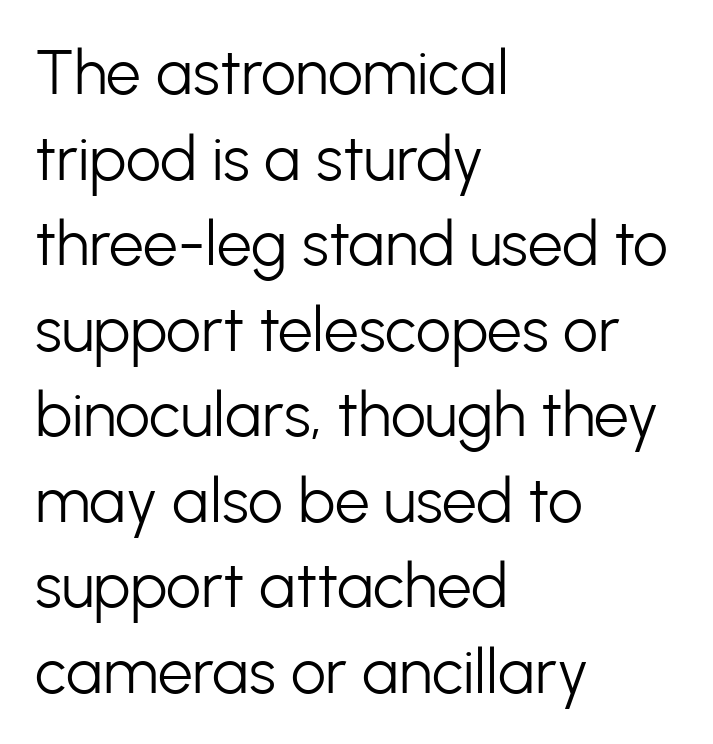
{"serif": "no", "italic": "no", "bold": "no", "weight": "light", "width": "normal", "stroke_contrast": "low", "x_height": "medium", "monospaced": "no", "underline": "no", "align": "left", "line_spacing": "normal", "line_spacing_ratio": 1.38, "letter_spacing": "normal", "letter_spacing_em": 0.0, "glyph_px": 62}
